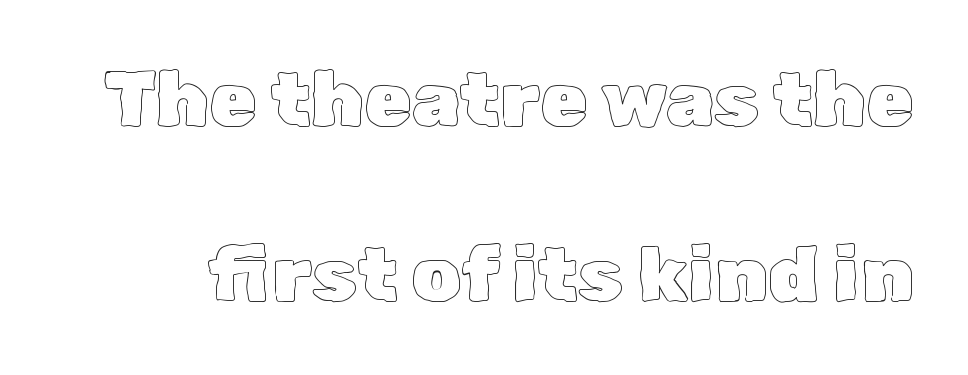
Q: Is the text italic (slanted)? A: No, it is upright.
Q: Is the text underlined? A: No.
Q: Is the spacing between letters normal or unusually wide? A: Normal.
Q: Is the spacing between lines tight, normal or loose? A: Loose.
Q: Width (condensed, normal, or wide)? A: Normal.
Q: x-height? A: Medium.
Q: Monospaced? A: No.
